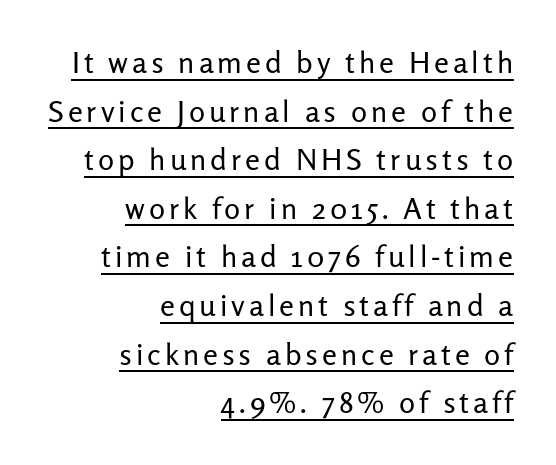
Stems here are at most as thick as an everyday book face. In terms of letterform style, serifs are entirely absent. The paragraph has a hard right edge and a soft left edge. The passage shown is typed in a proportional face where columns would drift. Compared with undecorated copy, this sample adds a rule below the words.
